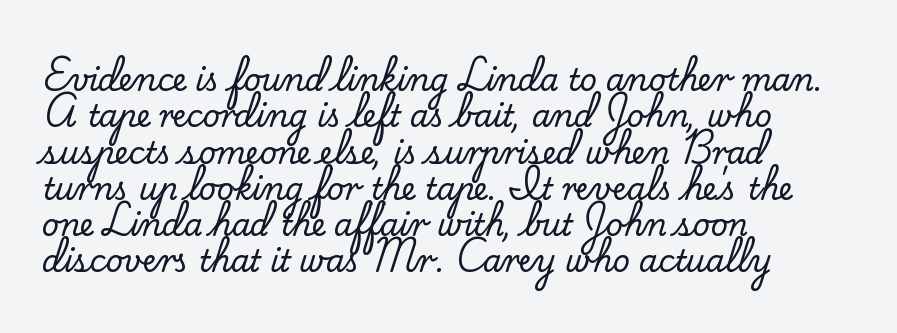
The image shows 30 px serif type; set left-aligned, line spacing 1.21x, normal letter spacing, not underlined; low stroke contrast and a small x-height.
